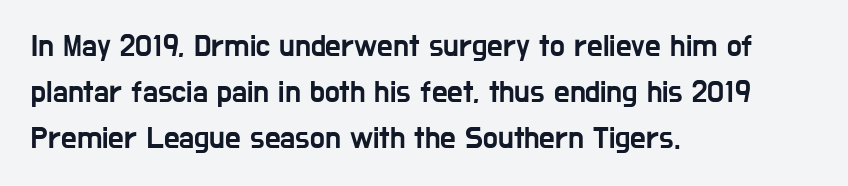
The image shows 31 px condensed sans-serif type, upright; set left-aligned, normal line spacing (1.48x), normal letter spacing, not underlined; low stroke contrast and a medium x-height.
